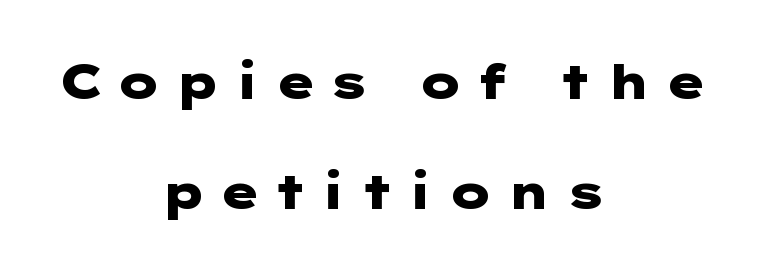
This is roman type, the default non-slanted kind. No word sits above an underline. Chunky letters — that's bold for sure. This sample uses a sans-serif face.
